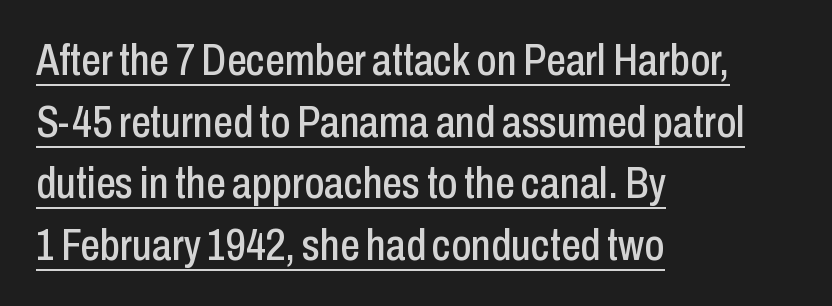
Q: Is the text italic (slanted)? A: No, it is upright.
Q: Is the typeface a serif or a sans-serif typeface? A: Sans-serif.
Q: Is the text underlined? A: Yes.
Q: How is the paragraph aligned? A: Left-aligned.
Q: Is the spacing between letters normal or unusually wide? A: Normal.
Q: Is the spacing between lines tight, normal or loose? A: Normal.
Q: Width (condensed, normal, or wide)? A: Condensed.
Q: Stroke contrast? A: Low.
Q: x-height? A: Medium.
Q: Monospaced? A: No.
